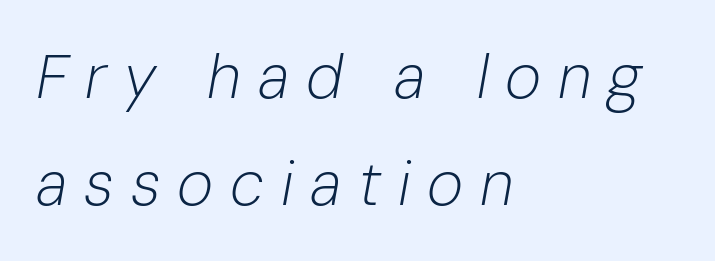
The image shows 62 px light type, italic (leaning right); set left-aligned, line spacing 1.72x, unusually wide letter spacing (+0.27 em), not underlined; low stroke contrast and a medium x-height.
